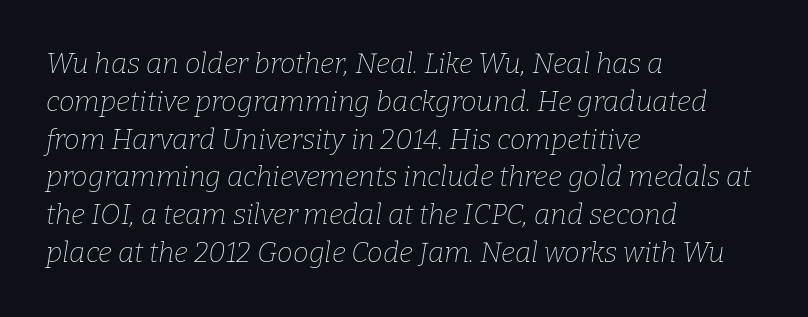
Q: Is the text bold? A: No.
Q: Is the text italic (slanted)? A: Yes, it leans right by about 9 degrees.
Q: Is the typeface a serif or a sans-serif typeface? A: Serif.
Q: Is the text underlined? A: No.
Q: How is the paragraph aligned? A: Left-aligned.
Q: Is the spacing between letters normal or unusually wide? A: Normal.
Q: Is the spacing between lines tight, normal or loose? A: Normal.
Q: Width (condensed, normal, or wide)? A: Normal.
Q: Stroke contrast? A: Low.
Q: x-height? A: Medium.
Q: Monospaced? A: No.
